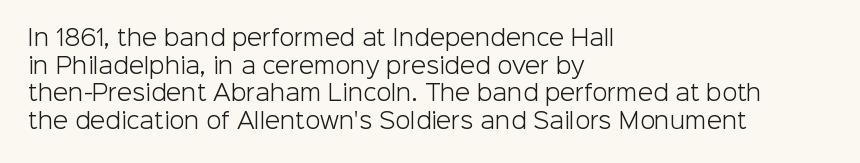
Q: Is the text bold? A: No.
Q: Is the text italic (slanted)? A: No, it is upright.
Q: Is the text underlined? A: No.
Q: How is the paragraph aligned? A: Left-aligned.
Q: Is the spacing between letters normal or unusually wide? A: Normal.
Q: Is the spacing between lines tight, normal or loose? A: Normal.
